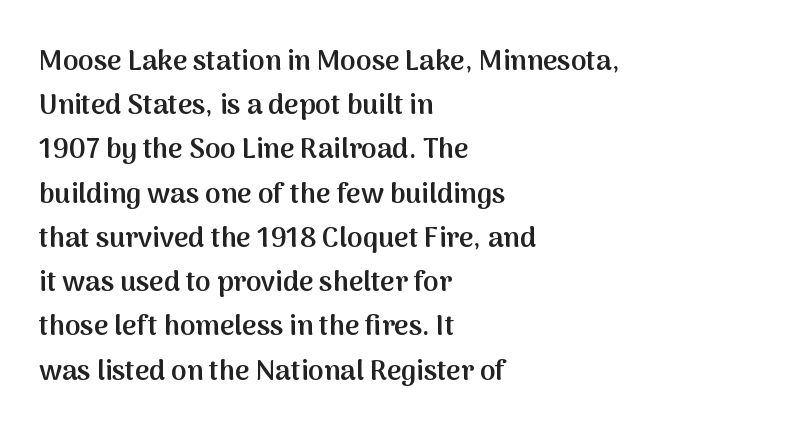
Ordinary non-slanted type is in use. The paragraph shown leans on its left margin. A normal amount of white space separates one row of letters from the next. A clean baseline with only descenders dipping below it. A bit beefed up — I'd call it semibold rather than bold. A sans-serif font was chosen for this passage.
